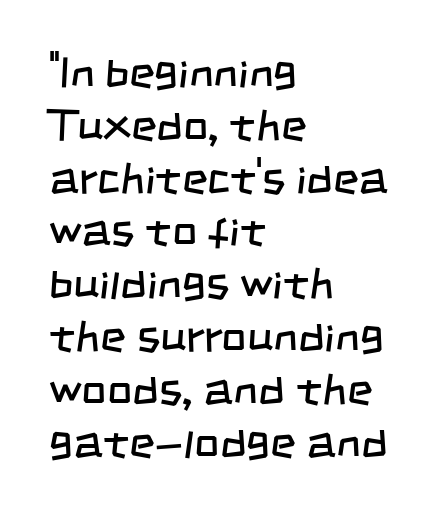
Q: Is the text bold? A: No.
Q: Is the typeface a serif or a sans-serif typeface? A: Sans-serif.
Q: Is the text underlined? A: No.
Q: How is the paragraph aligned? A: Left-aligned.
Q: Is the spacing between letters normal or unusually wide? A: Normal.
Q: Width (condensed, normal, or wide)? A: Condensed.
Q: Stroke contrast? A: Low.
Q: x-height? A: Large.
Q: Monospaced? A: No.
